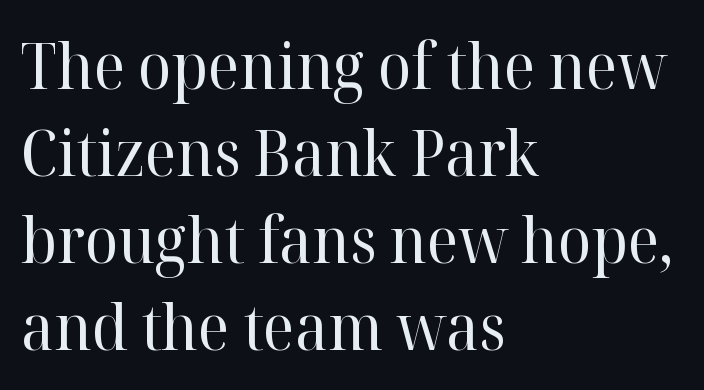
{"serif": "yes", "italic": "no", "bold": "no", "weight": "regular", "width": "normal", "stroke_contrast": "high", "x_height": "medium", "monospaced": "no", "underline": "no", "align": "left", "line_spacing": "normal", "line_spacing_ratio": 1.38, "letter_spacing": "normal", "letter_spacing_em": 0.0, "glyph_px": 63}
